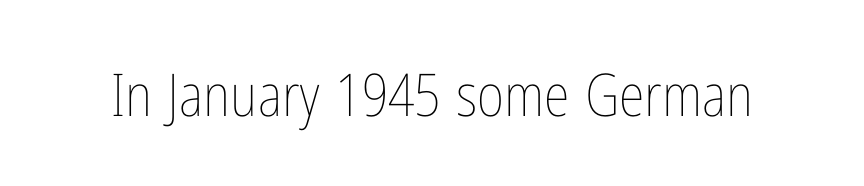
{"italic": "no", "bold": "no", "weight": "thin", "width": "condensed", "stroke_contrast": "low", "x_height": "medium", "monospaced": "no", "underline": "no", "letter_spacing": "normal", "letter_spacing_em": 0.0, "glyph_px": 59}
